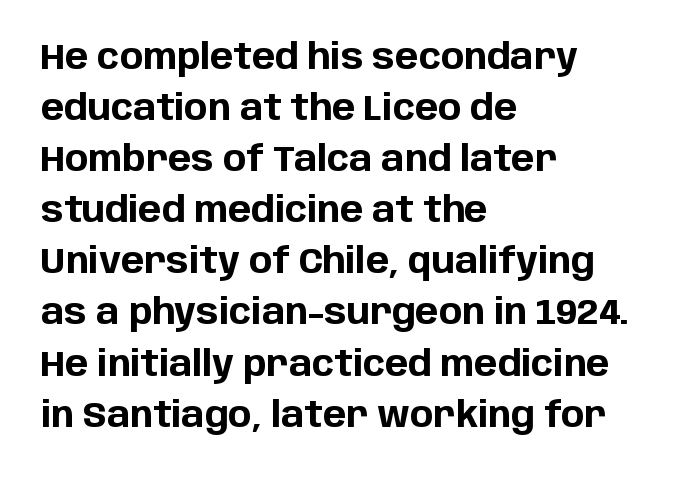
Left-aligned paragraph, ragged on the right. Quick note: not italic, upright. Plain, unruled lines of type. The gaps between neighbouring characters are ordinary and unremarkable. The characters look thick and weighty, a clear bold. These lines are rendered in a variable-pitch font.
